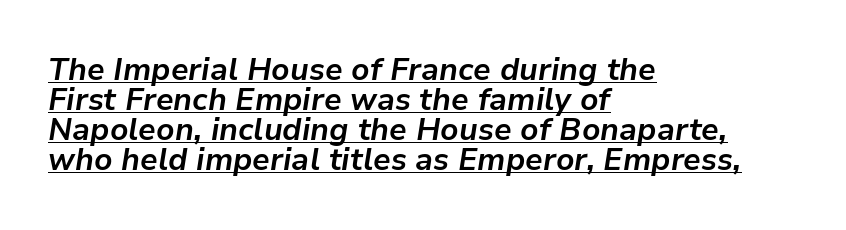
The image shows 31 px bold type, italic (leaning right); set left-aligned, tight line spacing (0.97x), normal letter spacing, underlined; low stroke contrast and a medium x-height.
